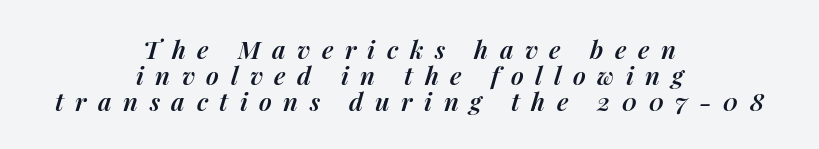
{"italic": "yes", "lean": "right", "slant_degrees": 14, "bold": "semi", "underline": "no", "align": "center", "line_spacing": "tight", "line_spacing_ratio": 1.04, "letter_spacing": "wide", "letter_spacing_em": 0.46, "glyph_px": 25}
